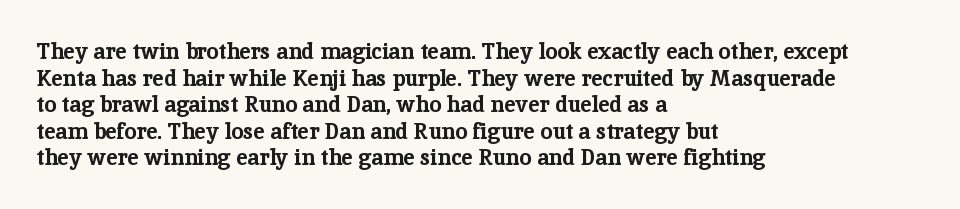
The image shows 22 px bold type, upright; set left-aligned, line spacing 1.21x, normal letter spacing, not underlined.
